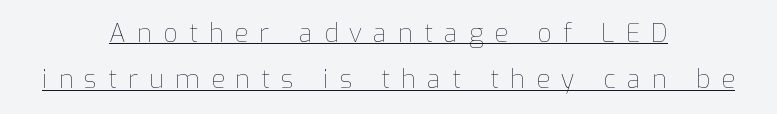
The image shows 25 px text type, upright; set centered, line spacing 1.86x, unusually wide letter spacing (+0.45 em), underlined.
